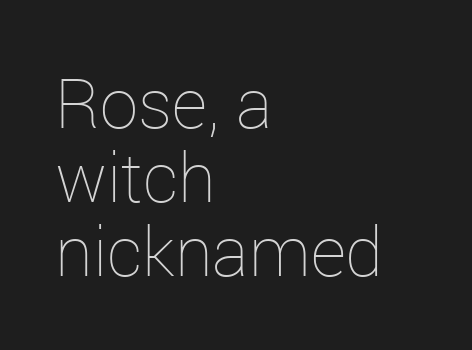
The image shows 69 px thin type, upright; set left-aligned, tight line spacing (1.07x), normal letter spacing, not underlined; low stroke contrast and a medium x-height.
